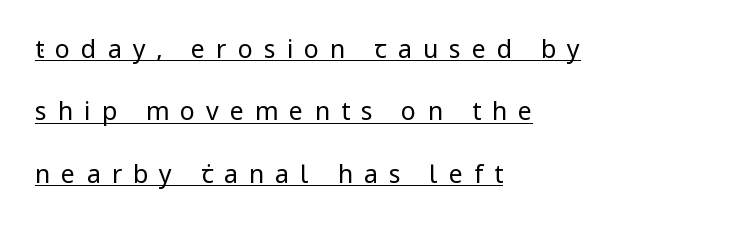
The leading is generous, giving the passage an open texture. Does extra space separate the letters? Yes, quite a lot of it. Letters have the restrained weight of plain body copy at most. Underlining? Definitely there. This rendering uses left alignment, leaving the right contour irregular. Style check: upright.
